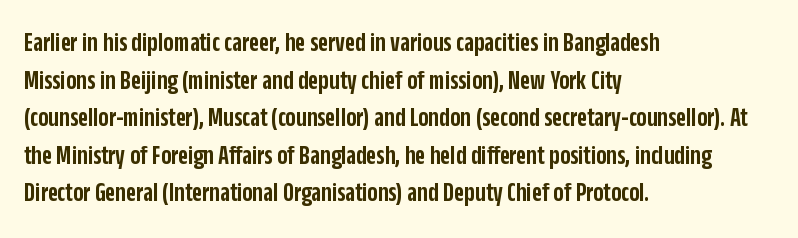
The image shows 27 px text type, upright; set left-aligned, normal line spacing (1.39x), normal letter spacing, not underlined.
